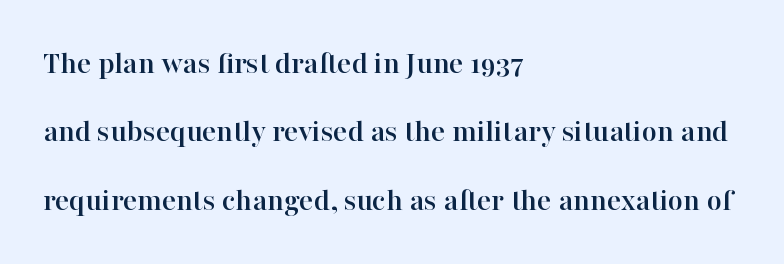
The image shows 33 px serif type, upright; set left-aligned, loose line spacing (2.07x), normal letter spacing, not underlined; high stroke contrast and a medium x-height.
